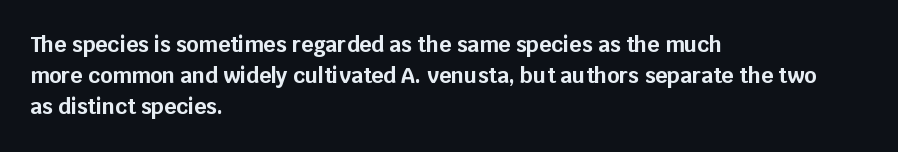
{"italic": "no", "bold": "yes", "underline": "no", "align": "left", "line_spacing": "normal", "line_spacing_ratio": 1.48, "letter_spacing": "normal", "letter_spacing_em": 0.0, "glyph_px": 21}
